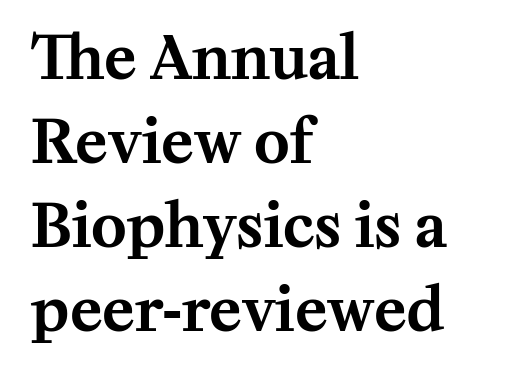
Q: Is the text italic (slanted)? A: No, it is upright.
Q: Is the typeface a serif or a sans-serif typeface? A: Serif.
Q: Is the text underlined? A: No.
Q: How is the paragraph aligned? A: Left-aligned.
Q: Is the spacing between letters normal or unusually wide? A: Normal.
Q: Is the spacing between lines tight, normal or loose? A: Normal.
Q: Width (condensed, normal, or wide)? A: Normal.
Q: Stroke contrast? A: Medium.
Q: x-height? A: Medium.
Q: Monospaced? A: No.
